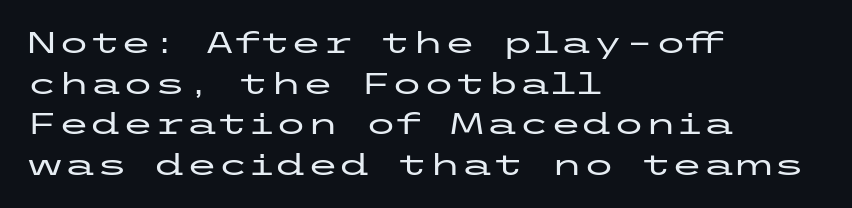
It's the straight-up-and-down kind of type. Caption: multi-line text, flush left, ragged right. Nothing unusual about the tracking: characters are spaced as the font intends. Letters rest on an invisible, unmarked baseline.
